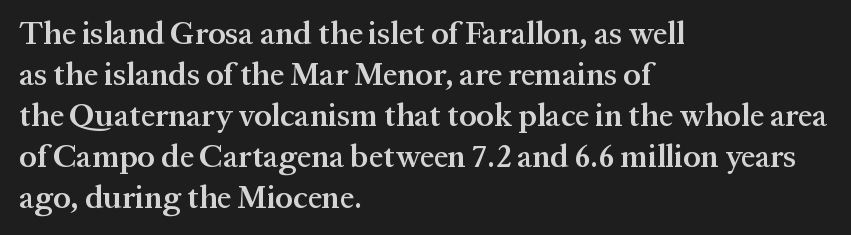
Each row of text sits above clean, open space. This rendering leaves character spacing at its baseline value. Note: serifs present on the glyphs. Compared with an ordinary text face, these strokes are moderately heavier — a semibold.
